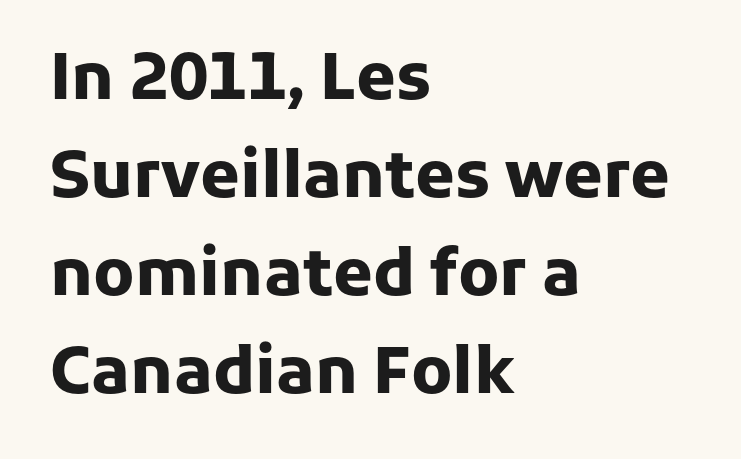
Students, note that the glyphs here touch the page at normal intervals. Notice how the stems are strictly vertical — no italics here. The rendering shows plain stroke endings on the letterforms — a sans-serif design. Casual observation: everything's shoved over to the left. Rows of type keep a routine distance in the vertical direction. Plenty of ink on the page — the face is bold.
